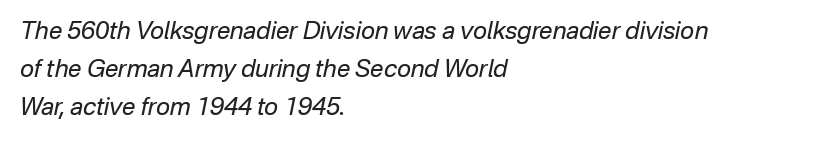
Q: Is the text bold? A: No.
Q: Is the text italic (slanted)? A: Yes, it leans right by about 12 degrees.
Q: Is the text underlined? A: No.
Q: How is the paragraph aligned? A: Left-aligned.
Q: Is the spacing between letters normal or unusually wide? A: Normal.
Q: Is the spacing between lines tight, normal or loose? A: Normal.
